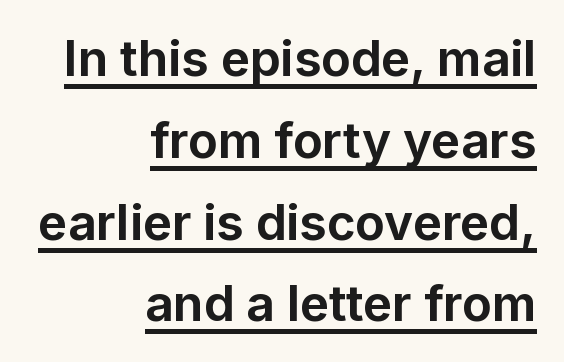
{"serif": "no", "italic": "no", "bold": "yes", "weight": "bold", "width": "normal", "stroke_contrast": "low", "x_height": "medium", "monospaced": "no", "underline": "yes", "align": "right", "line_spacing": "normal", "line_spacing_ratio": 1.67, "letter_spacing": "normal", "letter_spacing_em": 0.0, "glyph_px": 49}
